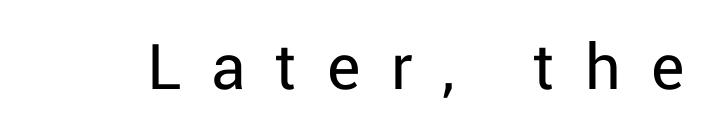
Q: Is the text bold? A: No.
Q: Is the text italic (slanted)? A: No, it is upright.
Q: Is the typeface a serif or a sans-serif typeface? A: Sans-serif.
Q: Is the text underlined? A: No.
Q: Is the spacing between letters normal or unusually wide? A: Unusually wide.
Q: Width (condensed, normal, or wide)? A: Normal.
Q: Stroke contrast? A: Low.
Q: x-height? A: Medium.
Q: Monospaced? A: No.
